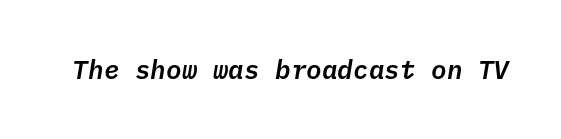
{"italic": "yes", "lean": "right", "slant_degrees": 10, "underline": "no", "letter_spacing": "normal", "letter_spacing_em": 0.0, "glyph_px": 26}
